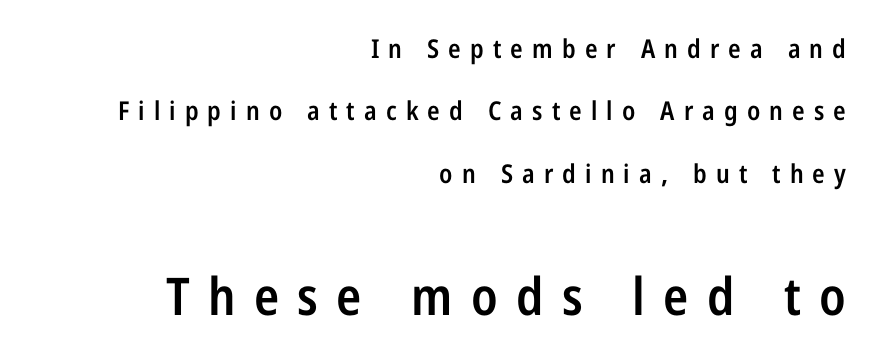
Q: Is the text bold? A: Semi-bold.
Q: Is the text italic (slanted)? A: No, it is upright.
Q: Is the typeface a serif or a sans-serif typeface? A: Sans-serif.
Q: Is the text underlined? A: No.
Q: How is the paragraph aligned? A: Right-aligned.
Q: Is the spacing between letters normal or unusually wide? A: Unusually wide.
Q: Is the spacing between lines tight, normal or loose? A: Loose.
Q: Which block of text is set in a larger size, the first (top) or the second (bottom)? A: The second (bottom) one.
Q: Width (condensed, normal, or wide)? A: Condensed.
Q: Stroke contrast? A: Low.
Q: x-height? A: Medium.
Q: Monospaced? A: No.
